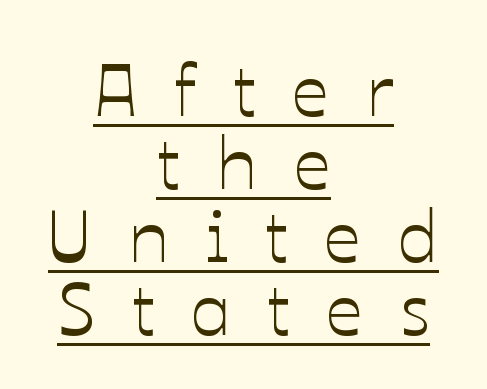
{"italic": "no", "width": "normal", "stroke_contrast": "low", "x_height": "medium", "monospaced": "no", "underline": "yes", "align": "center", "line_spacing": "tight", "line_spacing_ratio": 1.0, "letter_spacing": "wide", "letter_spacing_em": 0.5, "glyph_px": 73}
